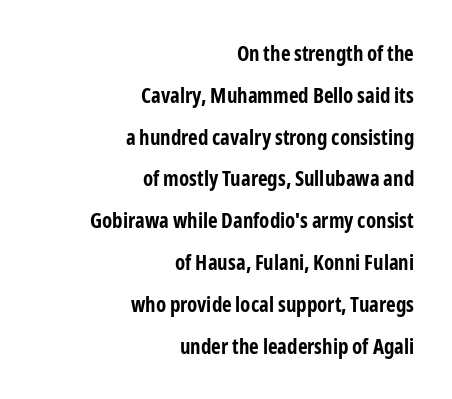
The image shows 21 px bold type, upright; set right-aligned, loose line spacing (1.99x), normal letter spacing, not underlined.
